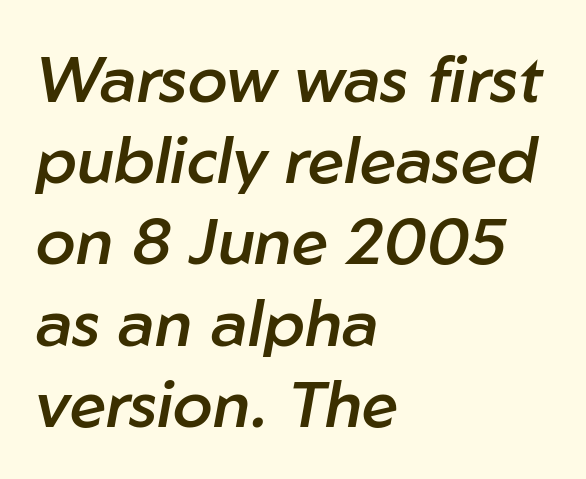
Q: Is the text bold? A: Semi-bold.
Q: Is the text italic (slanted)? A: Yes, it leans right by about 10 degrees.
Q: Is the text underlined? A: No.
Q: How is the paragraph aligned? A: Left-aligned.
Q: Is the spacing between letters normal or unusually wide? A: Normal.
Q: Is the spacing between lines tight, normal or loose? A: Normal.
Q: Width (condensed, normal, or wide)? A: Normal.
Q: Stroke contrast? A: Low.
Q: x-height? A: Medium.
Q: Monospaced? A: No.
